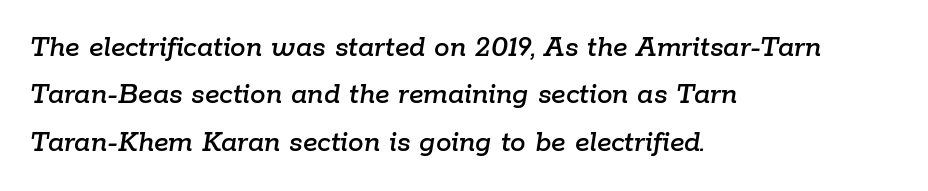
Q: Is the text italic (slanted)? A: Yes, it leans right by about 9 degrees.
Q: Is the text underlined? A: No.
Q: How is the paragraph aligned? A: Left-aligned.
Q: Is the spacing between letters normal or unusually wide? A: Normal.
Q: Is the spacing between lines tight, normal or loose? A: Normal.
Q: Width (condensed, normal, or wide)? A: Normal.
Q: Stroke contrast? A: Low.
Q: x-height? A: Medium.
Q: Monospaced? A: No.
